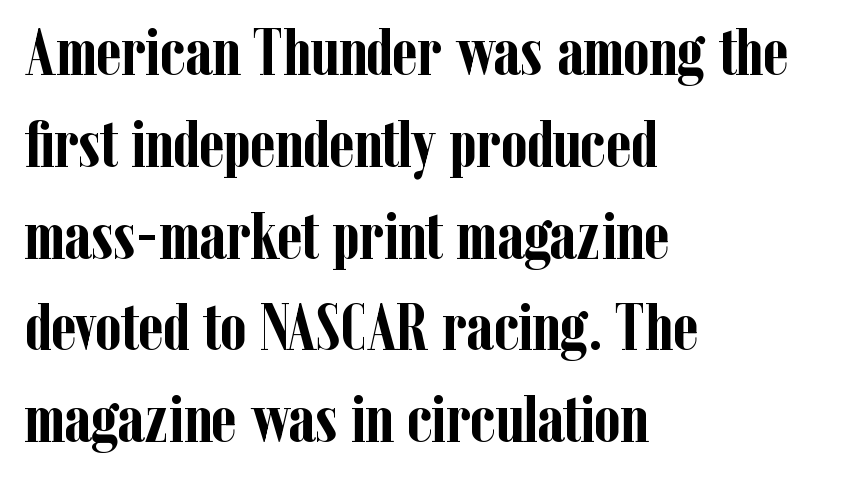
The image shows 67 px semibold, condensed serif type, upright; set left-aligned, normal line spacing (1.37x), normal letter spacing, not underlined; low stroke contrast and a medium x-height.
